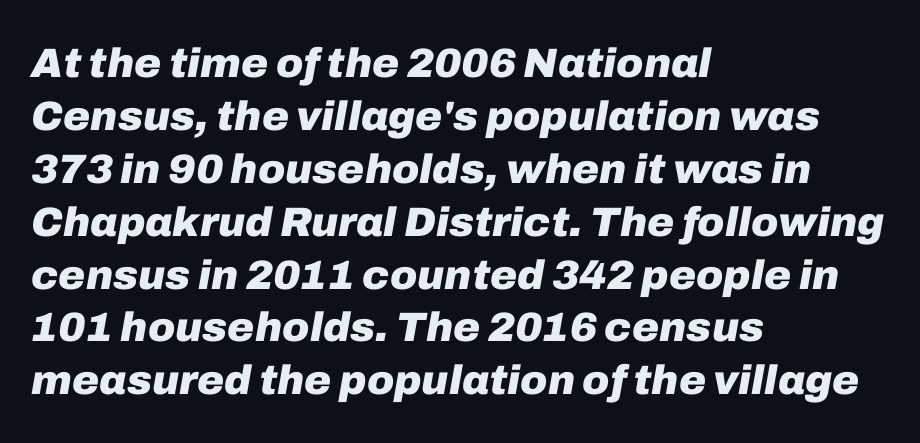
This rendering leaves character spacing at its baseline value. Do the characters align in a grid? No, the font is proportional. The rows are spaced the way most documents space them. Summary of weight: heavy, a full bold.
